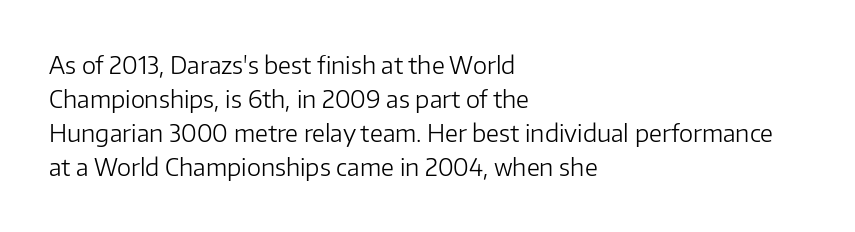
Just letters on the line, the space beneath them empty. The lines sit at an ordinary, default distance from one another. Reading down the block, your eye returns to a fixed left position each line. Think standard paragraph weight, or any step lighter than that.
